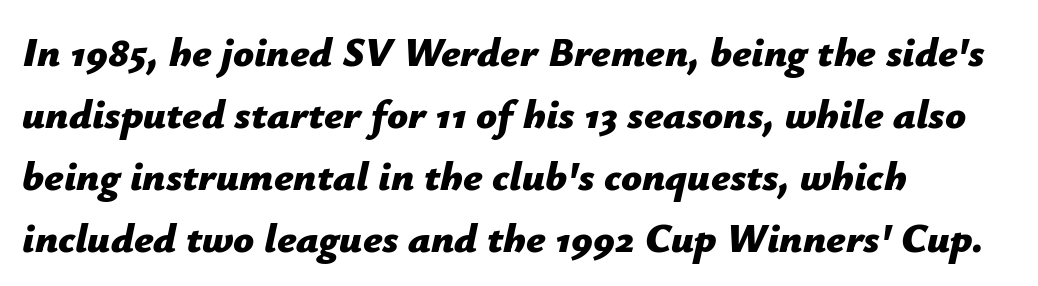
The image shows 41 px bold type, italic (leaning right); set left-aligned, normal line spacing (1.51x), normal letter spacing, not underlined; low stroke contrast and a medium x-height.
